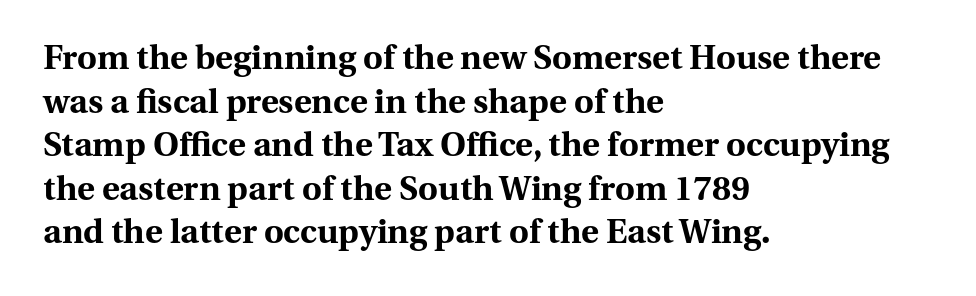
{"serif": "yes", "italic": "no", "bold": "yes", "weight": "bold", "width": "normal", "stroke_contrast": "medium", "x_height": "medium", "monospaced": "no", "underline": "no", "align": "left", "line_spacing": "normal", "line_spacing_ratio": 1.28, "letter_spacing": "normal", "letter_spacing_em": 0.0, "glyph_px": 34}
